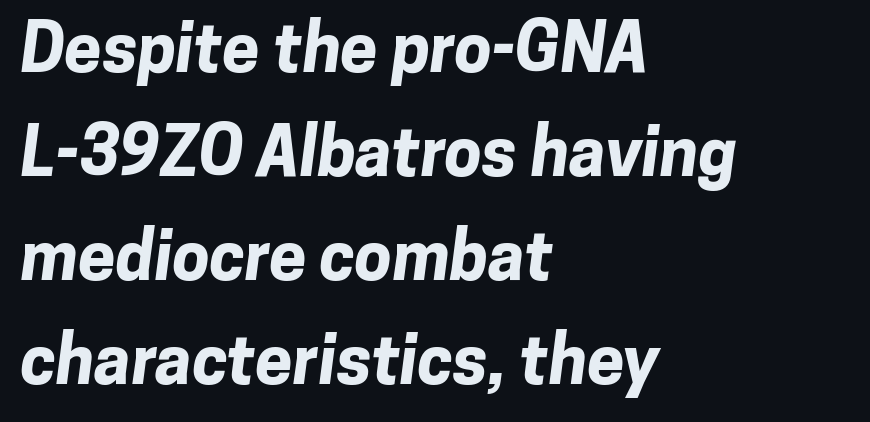
The image shows 67 px bold sans-serif type; set left-aligned, normal line spacing (1.55x), normal letter spacing, not underlined; low stroke contrast and a medium x-height.
